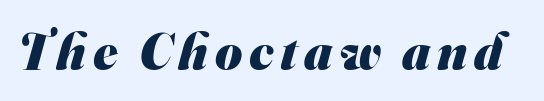
This sample has the flowing, uneven cadence of proportional lettering. This is sans-serif lettering, the kind often seen on screens and signage. The rendering uses a bold face; every stroke is thick and dark. The space beneath each line is pristine and unruled.
